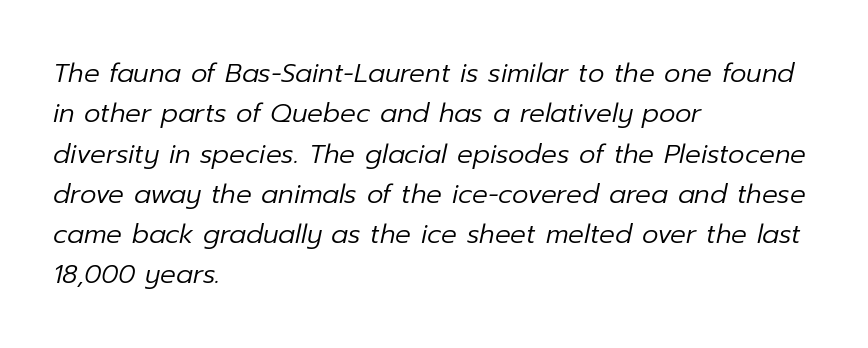
{"italic": "yes", "lean": "right", "slant_degrees": 12, "bold": "no", "underline": "no", "align": "left", "line_spacing": "normal", "line_spacing_ratio": 1.55, "letter_spacing": "normal", "letter_spacing_em": 0.0, "glyph_px": 26}
